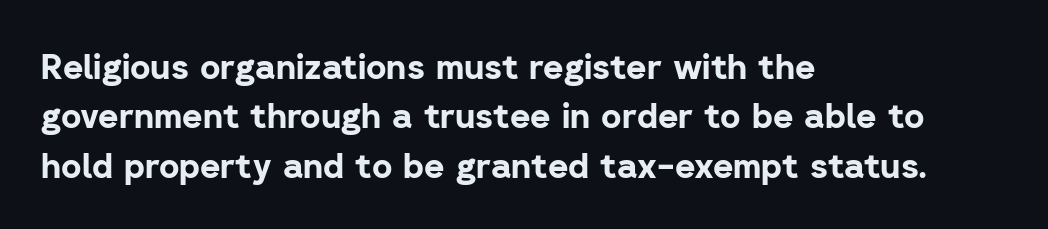
Q: Is the text bold? A: Yes.
Q: Is the text italic (slanted)? A: No, it is upright.
Q: Is the typeface a serif or a sans-serif typeface? A: Sans-serif.
Q: Is the text underlined? A: No.
Q: How is the paragraph aligned? A: Left-aligned.
Q: Is the spacing between letters normal or unusually wide? A: Normal.
Q: Is the spacing between lines tight, normal or loose? A: Normal.
Q: Width (condensed, normal, or wide)? A: Normal.
Q: Stroke contrast? A: Low.
Q: x-height? A: Medium.
Q: Monospaced? A: No.
